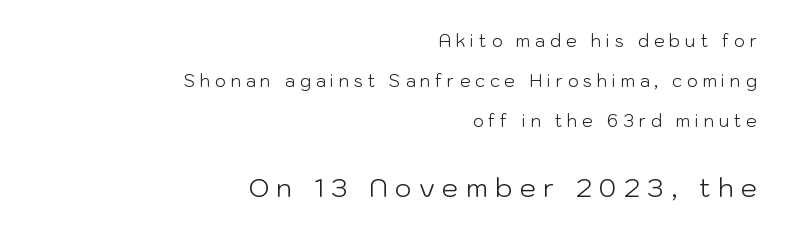
The image shows 26 px text type, upright; set right-aligned, loose line spacing (2.36x), unusually wide letter spacing (+0.28 em), not underlined; the second (bottom) block is 1.53x larger.
